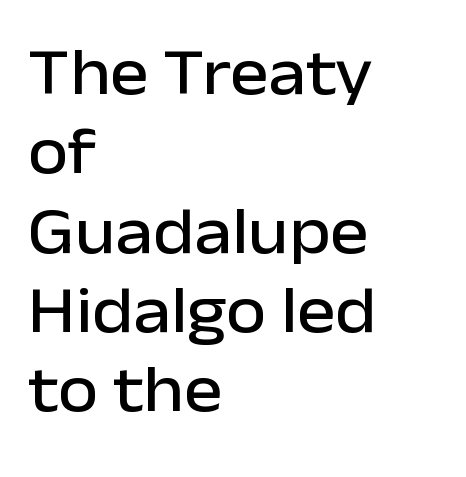
Characters follow at the spacing the type designer built in. A bare baseline throughout the passage. These lines are rendered in a variable-pitch font. In terms of letterform style, serifs are entirely absent.
